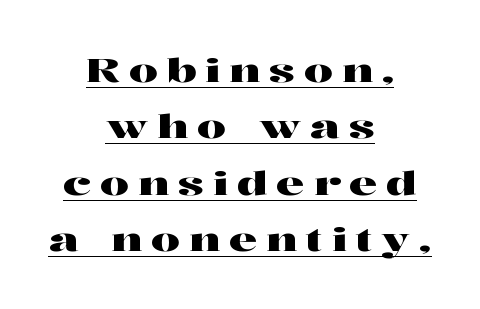
The image shows 32 px wide serif type, upright; set centered, line spacing 1.76x, unusually wide letter spacing (+0.28 em), underlined; high stroke contrast and a medium x-height.
